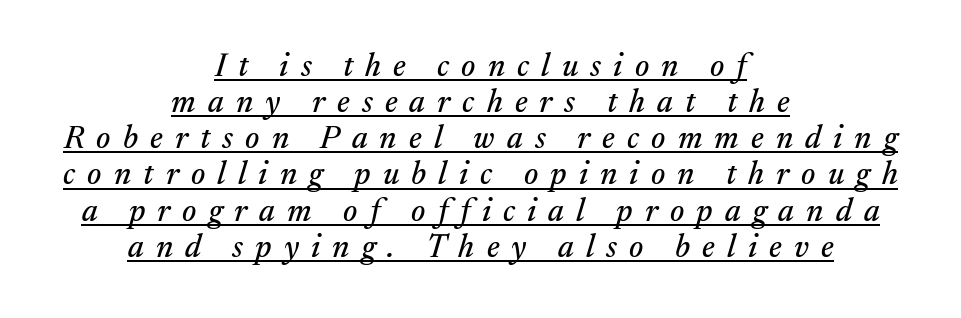
{"serif": "yes", "italic": "yes", "lean": "right", "slant_degrees": 17, "width": "normal", "stroke_contrast": "medium", "x_height": "medium", "monospaced": "no", "underline": "yes", "align": "center", "line_spacing": "tight", "line_spacing_ratio": 1.13, "letter_spacing": "wide", "letter_spacing_em": 0.38, "glyph_px": 32}
